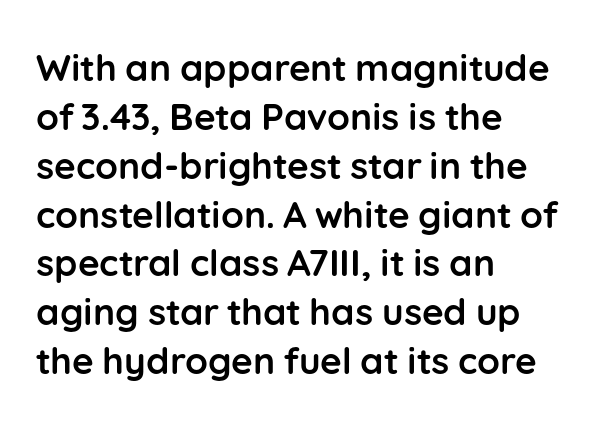
The image shows 37 px semibold sans-serif type, upright; set left-aligned, normal line spacing (1.32x), normal letter spacing, not underlined; low stroke contrast and a medium x-height.
